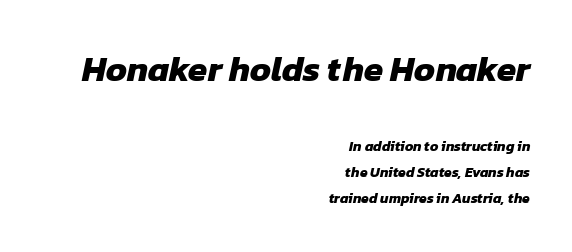
{"serif": "no", "bold": "yes", "weight": "heavy", "width": "normal", "stroke_contrast": "low", "x_height": "medium", "monospaced": "no", "underline": "no", "align": "right", "line_spacing_ratio": 1.86, "letter_spacing": "normal", "letter_spacing_em": 0.0, "larger_block": "first", "size_ratio": 2.5, "glyph_px": 35}
